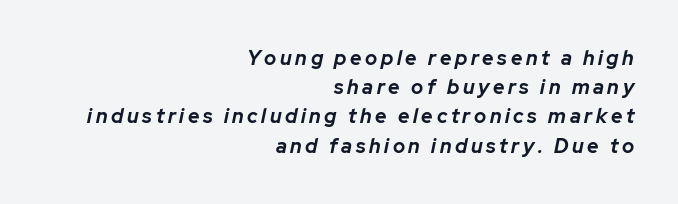
Regarding leading, the lines here are spaced in the standard way. Would a proofreader flag this as italicized? Yes. Emphasis by weight is at full strength: bold. This rendering uses right alignment, leaving the left contour irregular.
